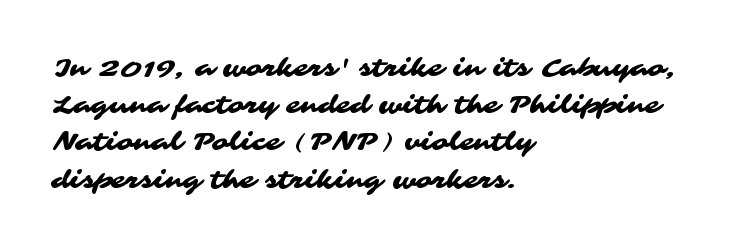
{"underline": "no", "align": "left", "line_spacing": "normal", "line_spacing_ratio": 1.55, "letter_spacing": "normal", "letter_spacing_em": 0.0, "glyph_px": 24}
